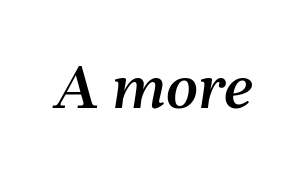
The whole block is typeset with a tilt. A bare baseline throughout the passage. The letterforms sit shoulder to shoulder at normal distance. Note the varied advance widths — an 'i' is clearly narrower than an 'm'.
